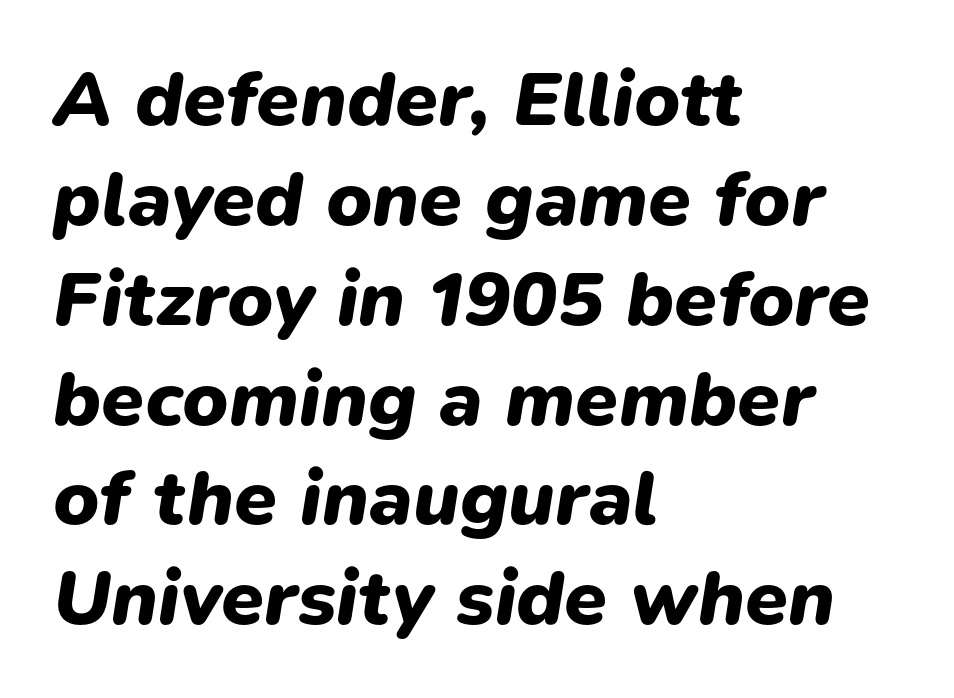
The image shows 78 px heavy type, italic (leaning right); set left-aligned, normal line spacing (1.28x), normal letter spacing, not underlined; low stroke contrast and a medium x-height.
